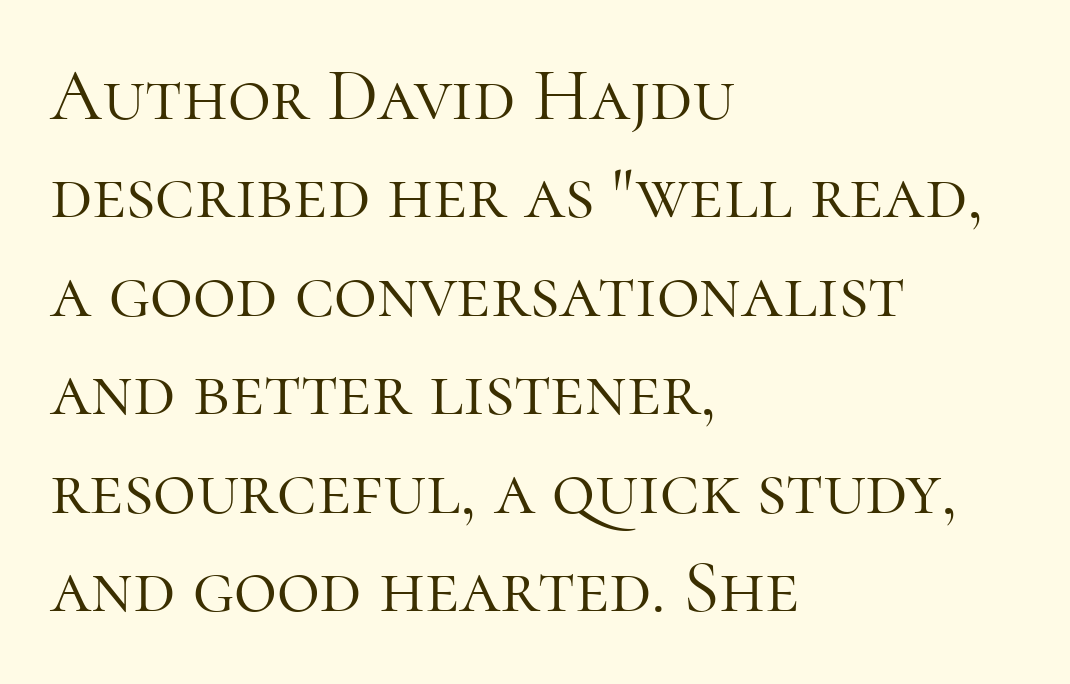
The image shows 74 px light serif type, upright; set left-aligned, normal line spacing (1.33x), normal letter spacing, not underlined; high stroke contrast and a medium x-height.
